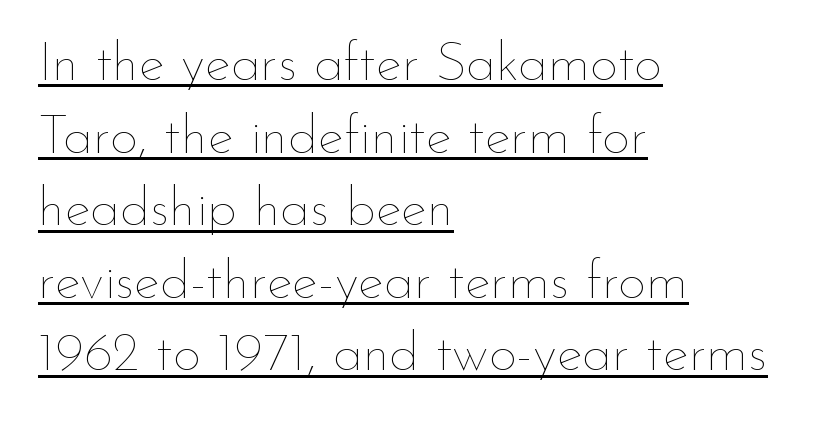
Q: Is the text bold? A: No.
Q: Is the text italic (slanted)? A: No, it is upright.
Q: Is the text underlined? A: Yes.
Q: How is the paragraph aligned? A: Left-aligned.
Q: Is the spacing between letters normal or unusually wide? A: Normal.
Q: Is the spacing between lines tight, normal or loose? A: Normal.
Q: Width (condensed, normal, or wide)? A: Normal.
Q: Stroke contrast? A: Low.
Q: x-height? A: Small.
Q: Monospaced? A: No.
